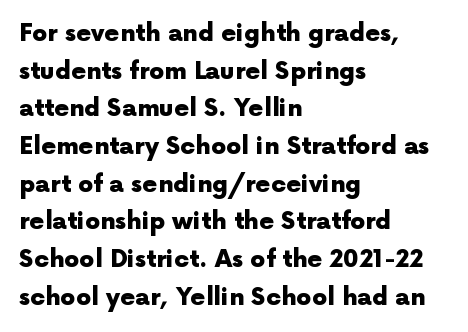
{"italic": "no", "bold": "yes", "underline": "no", "align": "left", "line_spacing": "normal", "line_spacing_ratio": 1.57, "letter_spacing": "normal", "letter_spacing_em": 0.0, "glyph_px": 24}
